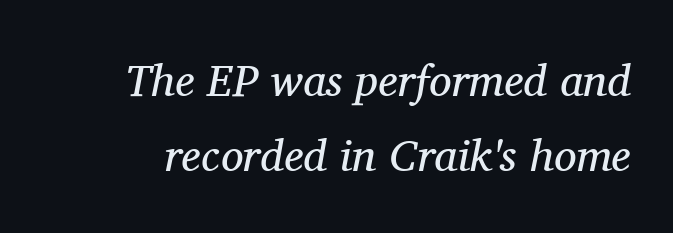
{"serif": "yes", "italic": "yes", "lean": "right", "slant_degrees": 11, "bold": "no", "weight": "regular", "width": "normal", "stroke_contrast": "medium", "x_height": "medium", "monospaced": "no", "underline": "no", "line_spacing": "normal", "line_spacing_ratio": 1.66, "letter_spacing": "normal", "letter_spacing_em": 0.0, "glyph_px": 45}
